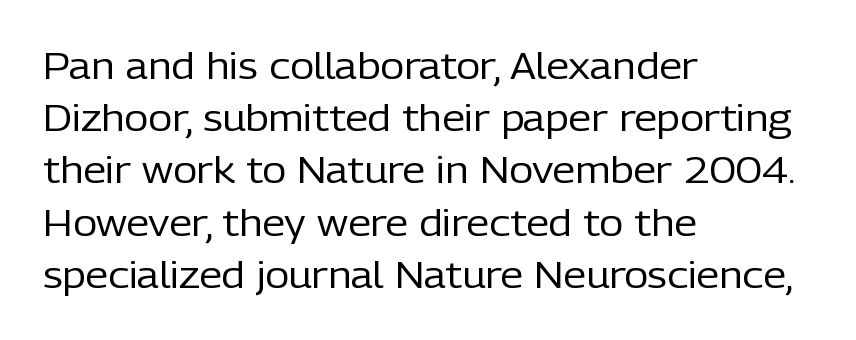
{"serif": "no", "italic": "no", "bold": "no", "weight": "regular", "width": "normal", "stroke_contrast": "low", "x_height": "medium", "monospaced": "no", "underline": "no", "align": "left", "line_spacing": "normal", "line_spacing_ratio": 1.41, "letter_spacing": "normal", "letter_spacing_em": 0.0, "glyph_px": 37}
